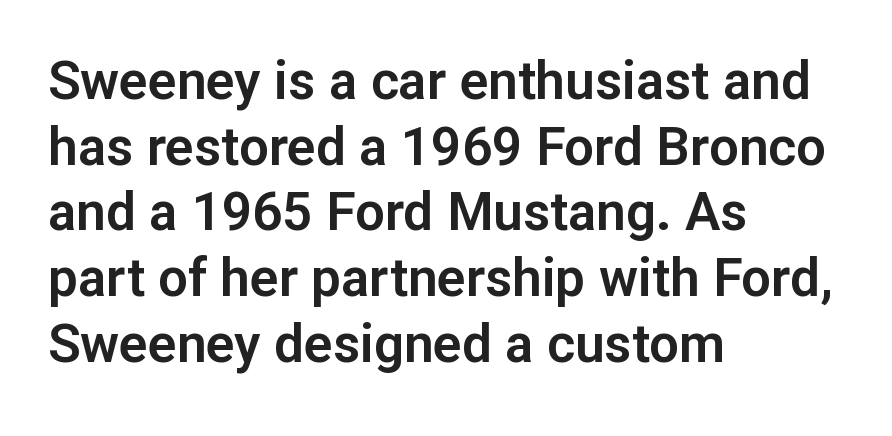
The font family rendered here belongs to the sans-serif group. These lines stack with their left ends in a neat column. A bare baseline throughout the passage. Proportional: the letters do not fall into vertical columns.
